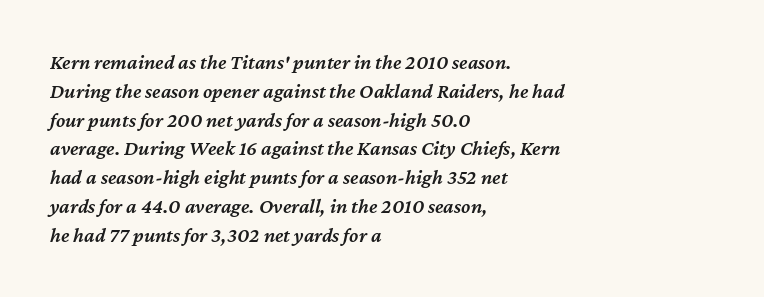
{"italic": "yes", "lean": "right", "slant_degrees": 12, "bold": "semi", "underline": "no", "align": "left", "line_spacing": "normal", "line_spacing_ratio": 1.37, "letter_spacing": "normal", "letter_spacing_em": 0.0, "glyph_px": 21}
